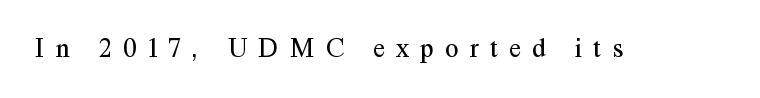
{"italic": "no", "bold": "no", "underline": "no", "letter_spacing": "wide", "letter_spacing_em": 0.42, "glyph_px": 27}
